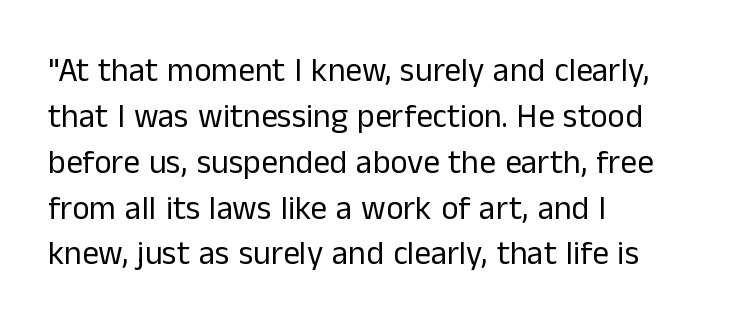
The image shows 33 px regular-weight sans-serif type, upright; set left-aligned, normal line spacing (1.39x), normal letter spacing, not underlined; low stroke contrast and a medium x-height.
